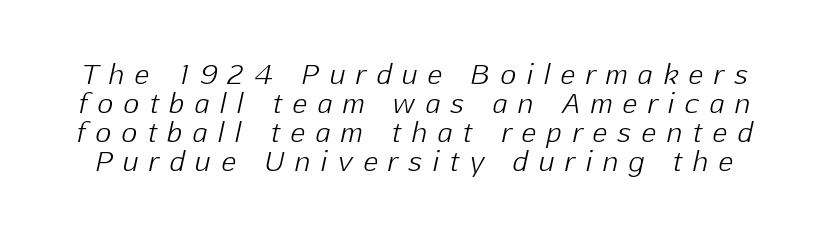
Cramped leading. This sample uses expanded letter spacing, leaving extra air between glyphs. The characters are drawn with everyday or finer stroke widths. There's an unmistakable incline to the writing here. Check the space under the baseline: it is left empty.
